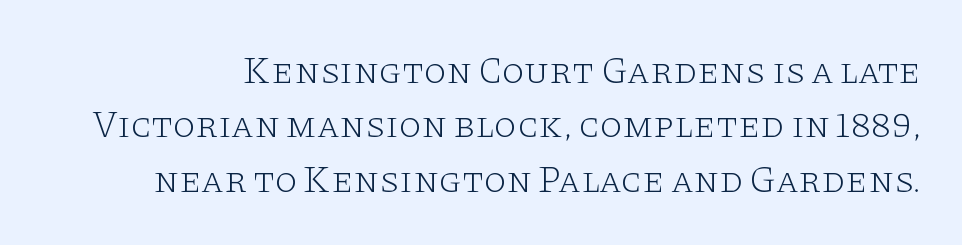
Q: Is the text bold? A: No.
Q: Is the text italic (slanted)? A: No, it is upright.
Q: Is the typeface a serif or a sans-serif typeface? A: Serif.
Q: Is the text underlined? A: No.
Q: Is the spacing between letters normal or unusually wide? A: Normal.
Q: Is the spacing between lines tight, normal or loose? A: Normal.
Q: Width (condensed, normal, or wide)? A: Wide.
Q: Stroke contrast? A: Low.
Q: x-height? A: Large.
Q: Monospaced? A: No.
